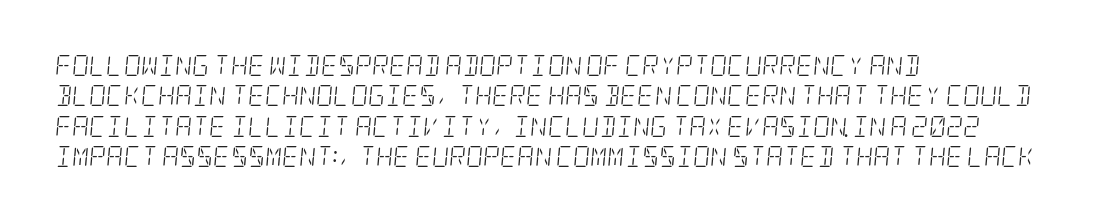
The image shows 21 px text type, italic (leaning right); set left-aligned, normal line spacing (1.45x), normal letter spacing, not underlined.
